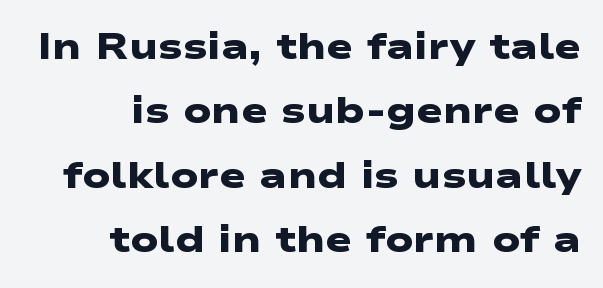
The image shows 36 px heavy, wide sans-serif type; set right-aligned, line spacing 1.79x, normal letter spacing, not underlined; low stroke contrast and a medium x-height.
